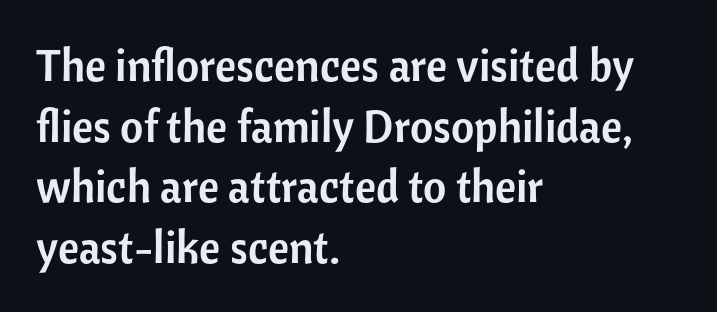
The space directly below the letters is spotless. Each line starts at the same left margin while the right side varies. Designer's note — italics off, roman on. The rendering uses natural spacing where letterforms have individual widths. Short note: letters normally spaced.
